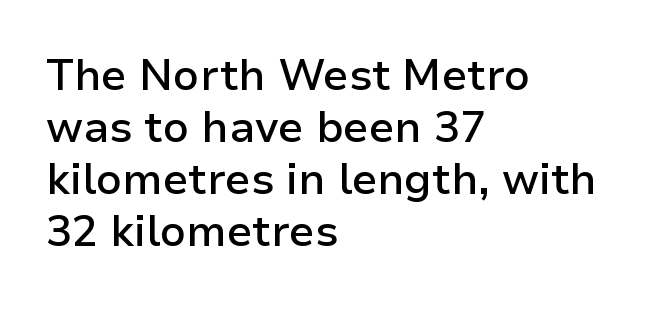
Q: Is the text bold? A: Semi-bold.
Q: Is the text italic (slanted)? A: No, it is upright.
Q: Is the typeface a serif or a sans-serif typeface? A: Sans-serif.
Q: Is the text underlined? A: No.
Q: How is the paragraph aligned? A: Left-aligned.
Q: Is the spacing between letters normal or unusually wide? A: Normal.
Q: Width (condensed, normal, or wide)? A: Normal.
Q: Stroke contrast? A: Low.
Q: x-height? A: Medium.
Q: Monospaced? A: No.
